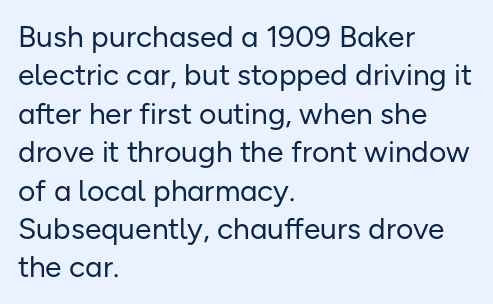
Q: Is the text bold? A: No.
Q: Is the text italic (slanted)? A: No, it is upright.
Q: Is the typeface a serif or a sans-serif typeface? A: Sans-serif.
Q: Is the text underlined? A: No.
Q: How is the paragraph aligned? A: Left-aligned.
Q: Is the spacing between letters normal or unusually wide? A: Normal.
Q: Is the spacing between lines tight, normal or loose? A: Normal.
Q: Width (condensed, normal, or wide)? A: Normal.
Q: Stroke contrast? A: Low.
Q: x-height? A: Medium.
Q: Monospaced? A: No.
